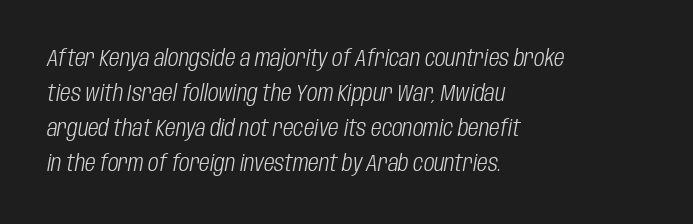
{"italic": "yes", "lean": "right", "slant_degrees": 10, "bold": "no", "underline": "no", "align": "left", "line_spacing": "normal", "line_spacing_ratio": 1.52, "letter_spacing": "normal", "letter_spacing_em": 0.0, "glyph_px": 23}
